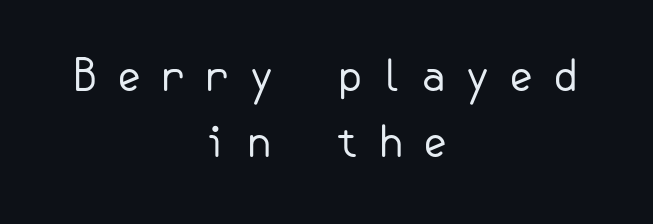
{"serif": "no", "italic": "no", "bold": "no", "weight": "regular", "width": "normal", "stroke_contrast": "low", "x_height": "small", "underline": "no", "align": "center", "line_spacing": "normal", "line_spacing_ratio": 1.54, "letter_spacing": "wide", "letter_spacing_em": 0.4, "glyph_px": 43}
